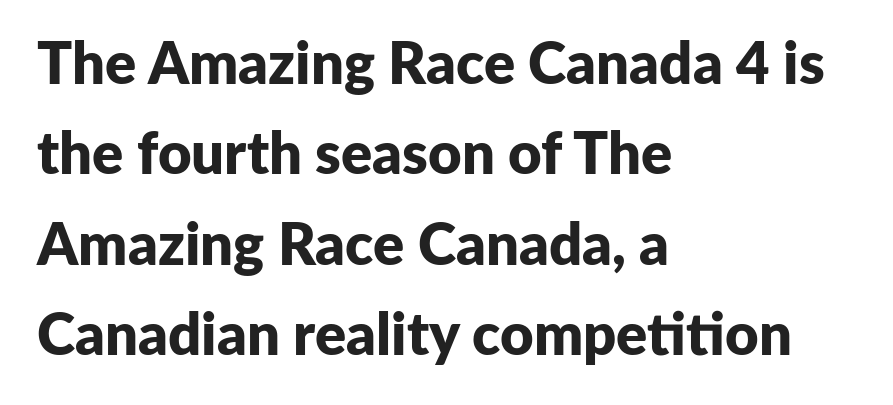
The image shows 58 px bold sans-serif type, upright; set left-aligned, normal line spacing (1.56x), normal letter spacing, not underlined; low stroke contrast and a medium x-height.
